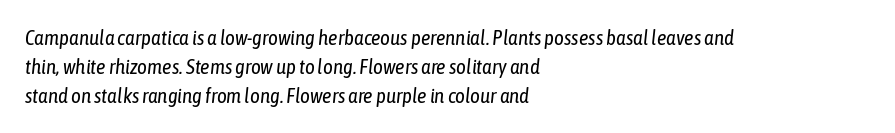
{"italic": "yes", "lean": "right", "slant_degrees": 6, "bold": "no", "underline": "no", "align": "left", "line_spacing": "normal", "line_spacing_ratio": 1.37, "letter_spacing": "normal", "letter_spacing_em": 0.0, "glyph_px": 21}
